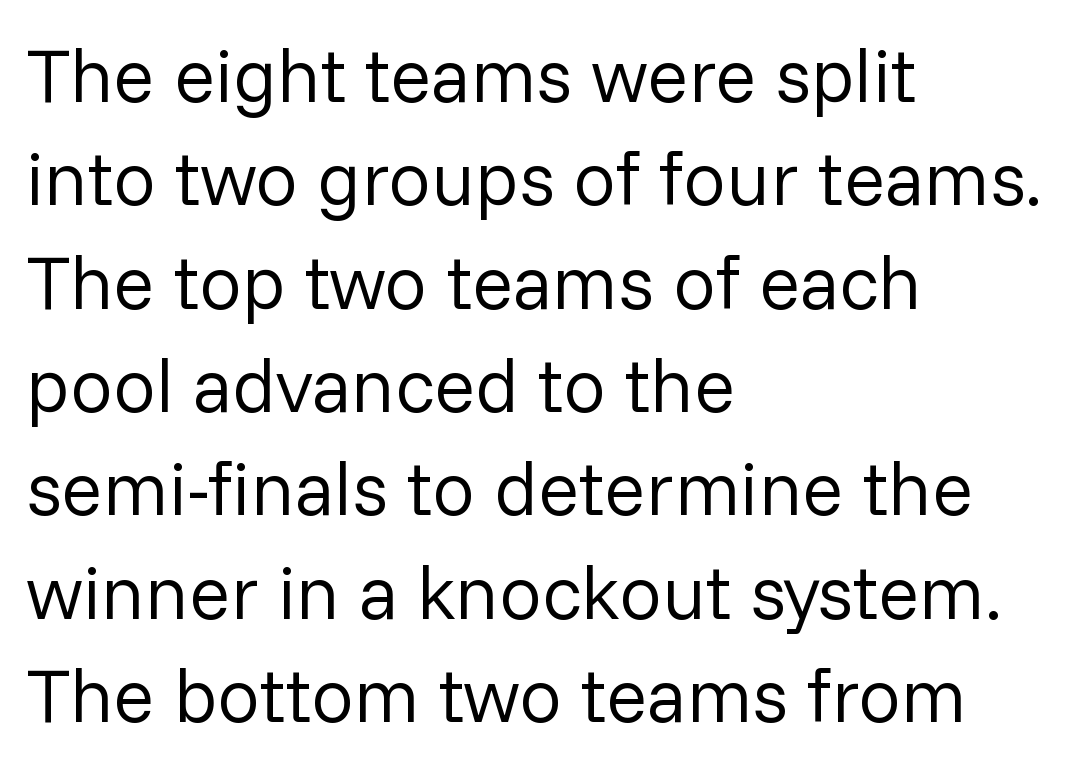
Interline gaps are of average width in this sample. The rendering anchors every line to the left-hand side. Proportional: the letters do not fall into vertical columns. This rendering leaves character spacing at its baseline value. Any mark beneath the type? The region is blank. Stem width sits at or under what a default text font uses.
